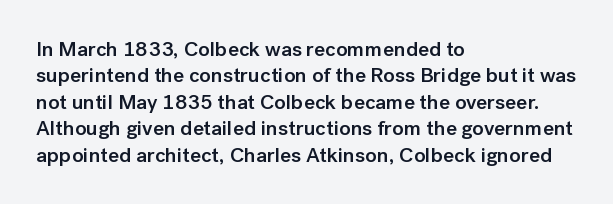
Q: Is the text bold? A: Semi-bold.
Q: Is the text italic (slanted)? A: No, it is upright.
Q: Is the text underlined? A: No.
Q: How is the paragraph aligned? A: Left-aligned.
Q: Is the spacing between letters normal or unusually wide? A: Normal.
Q: Is the spacing between lines tight, normal or loose? A: Normal.
